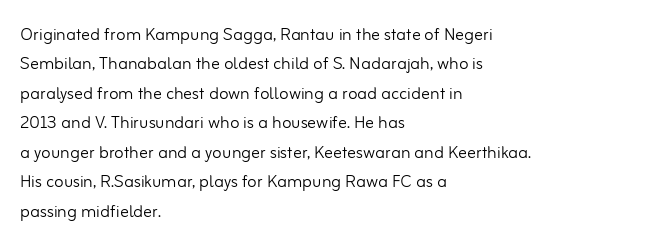
Q: Is the text bold? A: No.
Q: Is the text italic (slanted)? A: No, it is upright.
Q: Is the text underlined? A: No.
Q: How is the paragraph aligned? A: Left-aligned.
Q: Is the spacing between letters normal or unusually wide? A: Normal.
Q: Is the spacing between lines tight, normal or loose? A: Normal.
